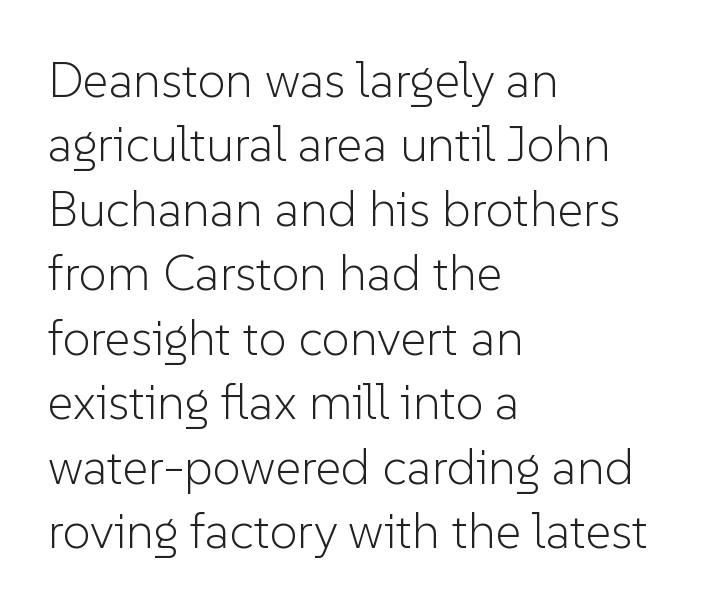
{"serif": "no", "italic": "no", "bold": "no", "weight": "light", "width": "normal", "stroke_contrast": "low", "x_height": "medium", "monospaced": "no", "underline": "no", "align": "left", "line_spacing": "normal", "line_spacing_ratio": 1.29, "letter_spacing": "normal", "letter_spacing_em": 0.0, "glyph_px": 50}
